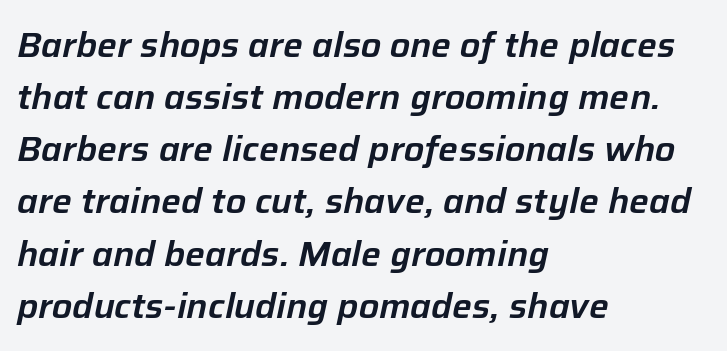
The space directly below the letters is spotless. A typesetter would call this proportional, since set widths differ per character. Vertical spacing — default. Every row of glyphs begins at an identical x-position on the left.
